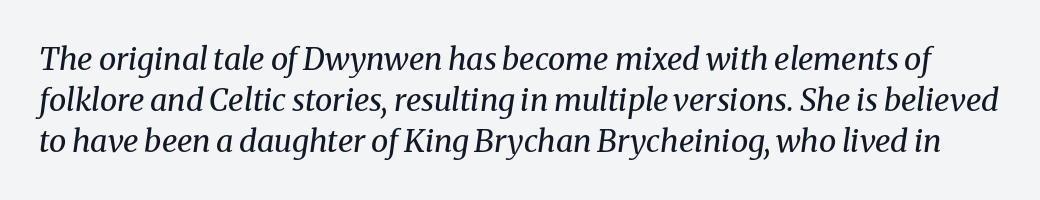
The image shows 31 px regular-weight serif type, italic (leaning right); set normal line spacing (1.32x), normal letter spacing, not underlined; medium stroke contrast and a medium x-height.
